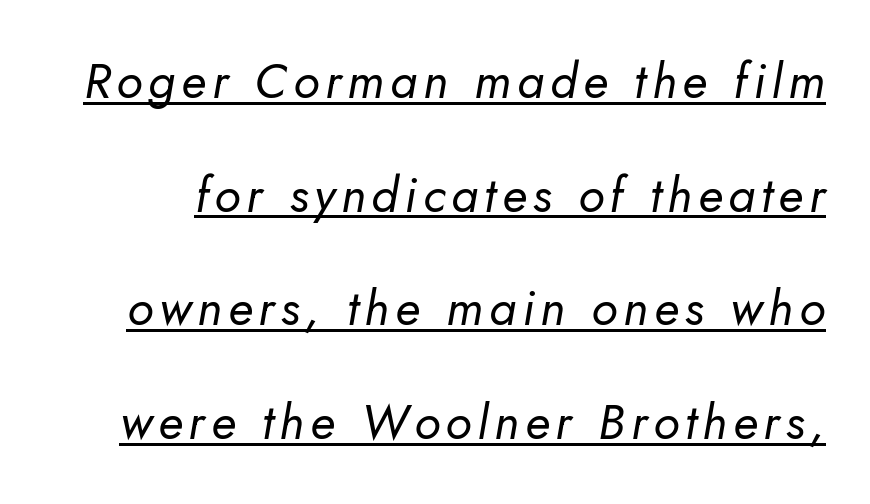
Q: Is the text bold? A: No.
Q: Is the text italic (slanted)? A: Yes, it leans right by about 5 degrees.
Q: Is the text underlined? A: Yes.
Q: Is the spacing between lines tight, normal or loose? A: Loose.
Q: Width (condensed, normal, or wide)? A: Normal.
Q: Stroke contrast? A: Low.
Q: x-height? A: Small.
Q: Monospaced? A: No.
